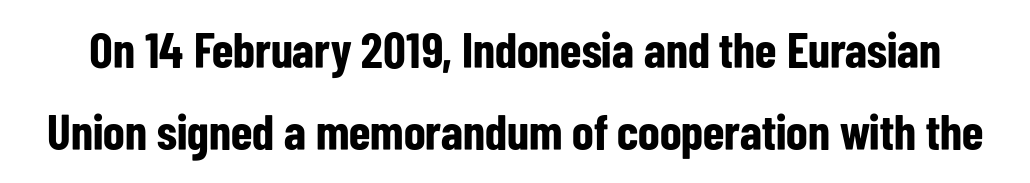
The image shows 50 px bold, condensed sans-serif type, upright; set normal line spacing (1.64x), normal letter spacing, not underlined; low stroke contrast and a medium x-height.
